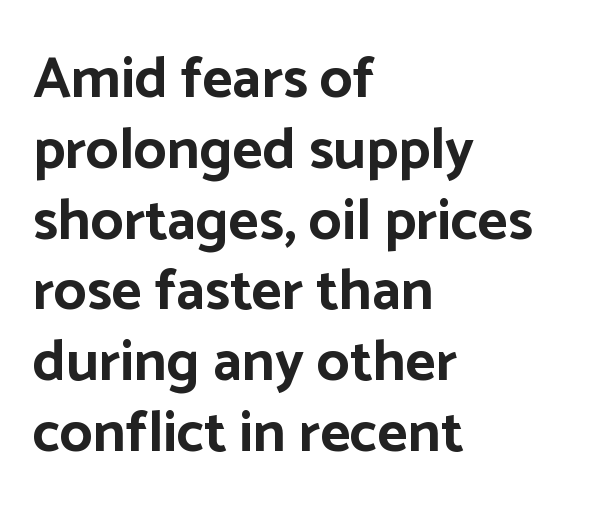
The area under the type is left untouched. In CSS terms this would be text-align: left. Its strokes are broad and dark, the hallmark of bold type. Short note: letters normally spaced. Serif or sans? Sans — the stroke terminals are bare. Character widths vary here, with narrow letters taking less room than wide ones.
